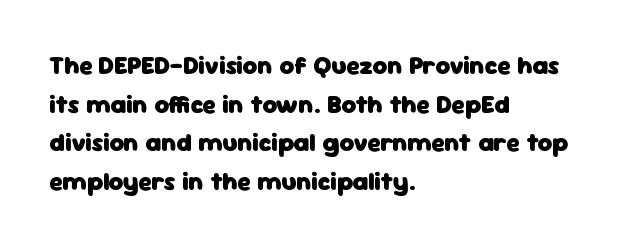
Lines of text with bare space underneath. Default kerning and tracking; the words read as compact shapes. Typeset ragged right — the left edge is the straight one. Regarding leading, the lines here are spaced in the standard way. Every stem runs plumb, perpendicular to the baseline.
